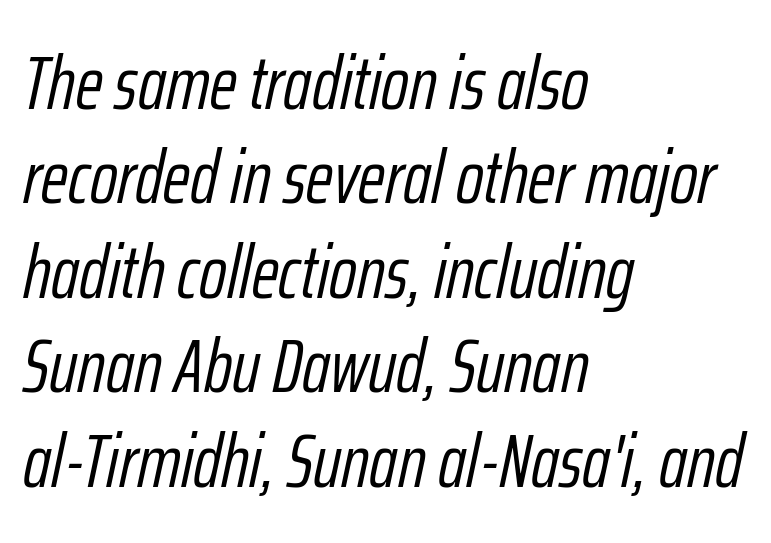
The image shows 75 px light, condensed type, italic (leaning right); set left-aligned, normal line spacing (1.26x), normal letter spacing, not underlined; low stroke contrast and a medium x-height.
